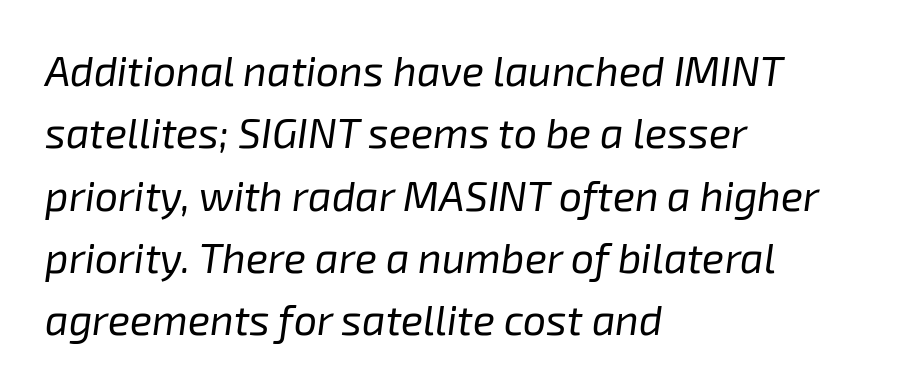
{"italic": "yes", "lean": "right", "slant_degrees": 8, "bold": "no", "weight": "regular", "width": "normal", "stroke_contrast": "low", "x_height": "medium", "monospaced": "no", "underline": "no", "align": "left", "line_spacing": "normal", "line_spacing_ratio": 1.52, "letter_spacing": "normal", "letter_spacing_em": 0.0, "glyph_px": 41}
